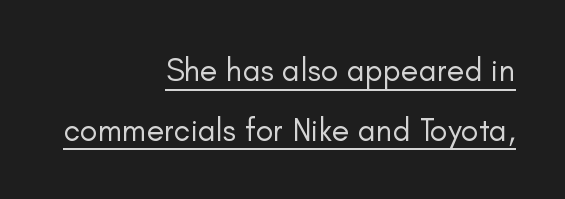
Q: Is the text bold? A: No.
Q: Is the text italic (slanted)? A: No, it is upright.
Q: Is the typeface a serif or a sans-serif typeface? A: Sans-serif.
Q: Is the text underlined? A: Yes.
Q: How is the paragraph aligned? A: Right-aligned.
Q: Is the spacing between letters normal or unusually wide? A: Normal.
Q: Width (condensed, normal, or wide)? A: Normal.
Q: Stroke contrast? A: Low.
Q: x-height? A: Small.
Q: Monospaced? A: No.
